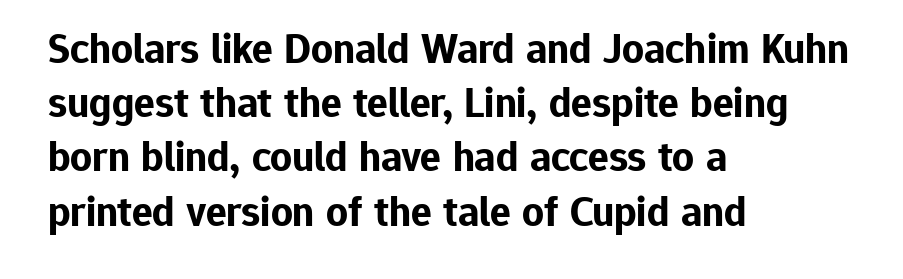
The image shows 43 px bold sans-serif type, upright; set left-aligned, normal line spacing (1.26x), normal letter spacing, not underlined; low stroke contrast and a medium x-height.
